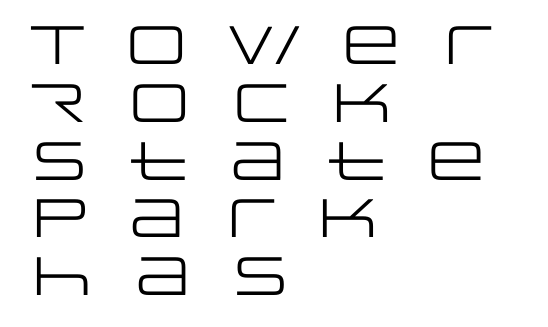
{"serif": "no", "italic": "no", "bold": "no", "weight": "regular", "width": "wide", "stroke_contrast": "low", "x_height": "large", "monospaced": "no", "underline": "no", "align": "left", "line_spacing": "tight", "line_spacing_ratio": 1.07, "letter_spacing": "wide", "letter_spacing_em": 0.36, "glyph_px": 54}
